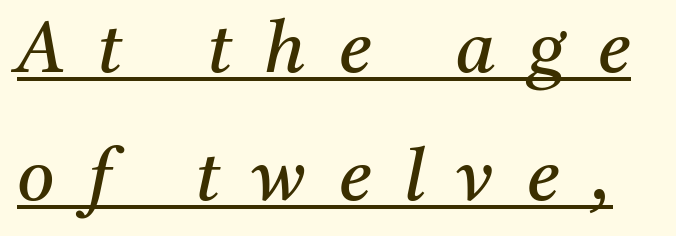
{"serif": "yes", "italic": "yes", "lean": "right", "slant_degrees": 11, "bold": "no", "weight": "regular", "width": "normal", "stroke_contrast": "medium", "x_height": "medium", "monospaced": "no", "underline": "yes", "line_spacing_ratio": 1.78, "letter_spacing": "wide", "letter_spacing_em": 0.46, "glyph_px": 72}
